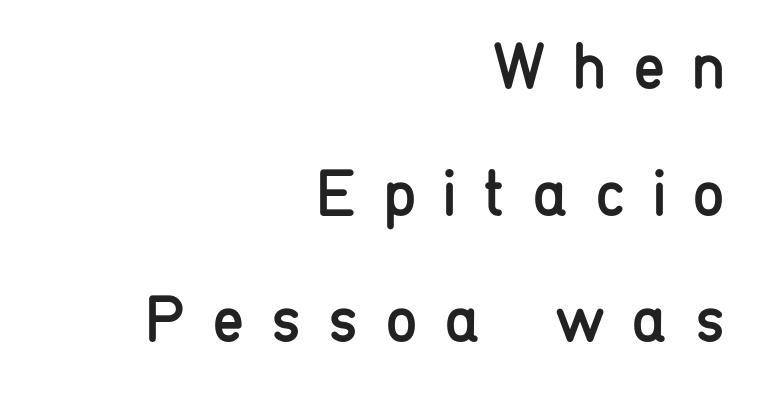
Q: Is the text bold? A: No.
Q: Is the text italic (slanted)? A: No, it is upright.
Q: Is the typeface a serif or a sans-serif typeface? A: Sans-serif.
Q: Is the text underlined? A: No.
Q: How is the paragraph aligned? A: Right-aligned.
Q: Is the spacing between letters normal or unusually wide? A: Unusually wide.
Q: Is the spacing between lines tight, normal or loose? A: Loose.
Q: Width (condensed, normal, or wide)? A: Condensed.
Q: Stroke contrast? A: Low.
Q: x-height? A: Medium.
Q: Monospaced? A: No.
